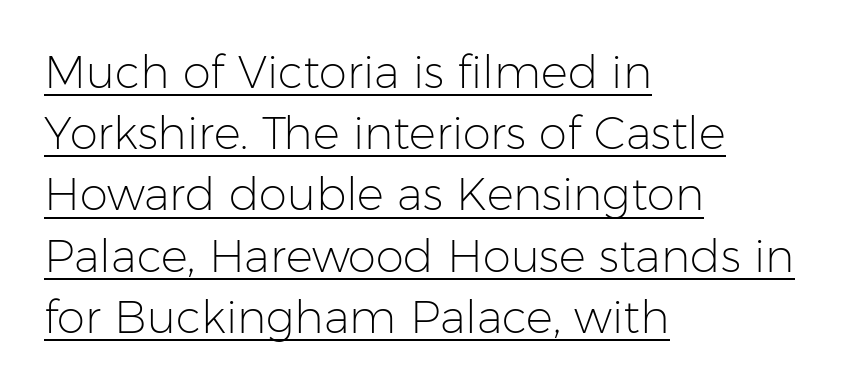
The image shows 45 px light sans-serif type, upright; set left-aligned, normal line spacing (1.36x), normal letter spacing, underlined; low stroke contrast and a medium x-height.
